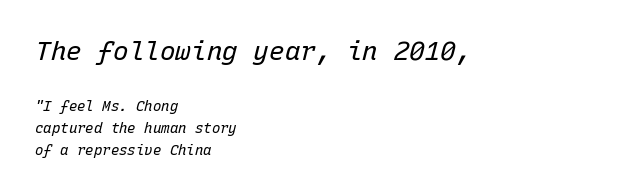
The axis of the letterforms is tilted away from vertical. Letter spacing: default. Compared with a centered layout, this one pins lines to the left instead. Only glyphs here, with clear space below each row. The vertical gap from one line to the next is medium.
